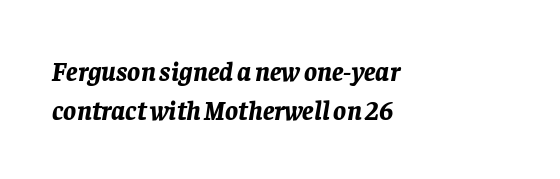
The image shows 27 px bold type, italic (leaning right); set left-aligned, normal line spacing (1.45x), normal letter spacing, not underlined.
